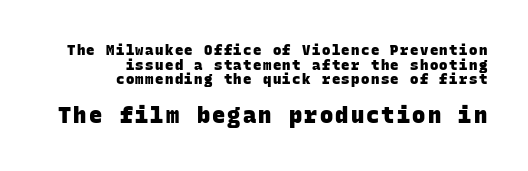
Q: Is the text bold? A: Yes.
Q: Is the text underlined? A: No.
Q: How is the paragraph aligned? A: Right-aligned.
Q: Is the spacing between lines tight, normal or loose? A: Tight.
Q: Which block of text is set in a larger size, the first (top) or the second (bottom)? A: The second (bottom) one.
